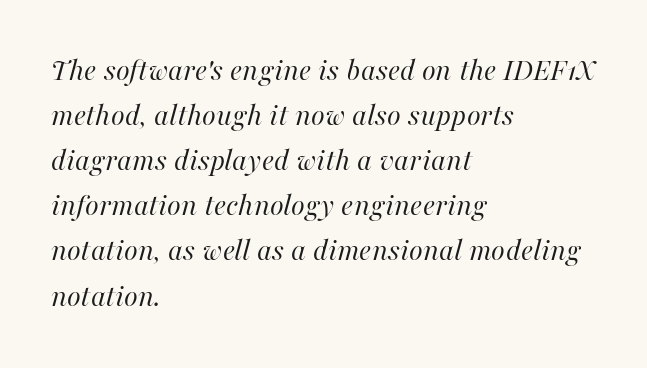
The line texture is even and compact thanks to regular tracking. Weight: regular or lighter. In terms of leading, this rendering sits right in the middle. Is the block centered? No — it sits flush against the left margin.
